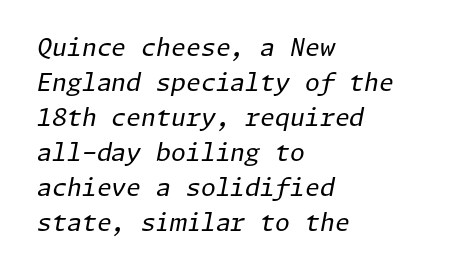
Q: Is the text bold? A: No.
Q: Is the text italic (slanted)? A: Yes, it leans right by about 11 degrees.
Q: Is the text underlined? A: No.
Q: How is the paragraph aligned? A: Left-aligned.
Q: Is the spacing between letters normal or unusually wide? A: Normal.
Q: Is the spacing between lines tight, normal or loose? A: Normal.
